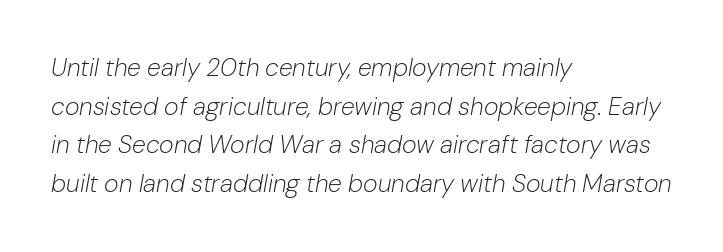
Q: Is the text bold? A: No.
Q: Is the text italic (slanted)? A: Yes, it leans right by about 10 degrees.
Q: Is the text underlined? A: No.
Q: How is the paragraph aligned? A: Left-aligned.
Q: Is the spacing between letters normal or unusually wide? A: Normal.
Q: Is the spacing between lines tight, normal or loose? A: Normal.
